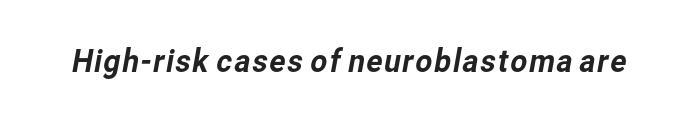
Q: Is the typeface a serif or a sans-serif typeface? A: Sans-serif.
Q: Is the text underlined? A: No.
Q: Is the spacing between letters normal or unusually wide? A: Normal.
Q: Width (condensed, normal, or wide)? A: Normal.
Q: Stroke contrast? A: Low.
Q: x-height? A: Medium.
Q: Monospaced? A: No.
